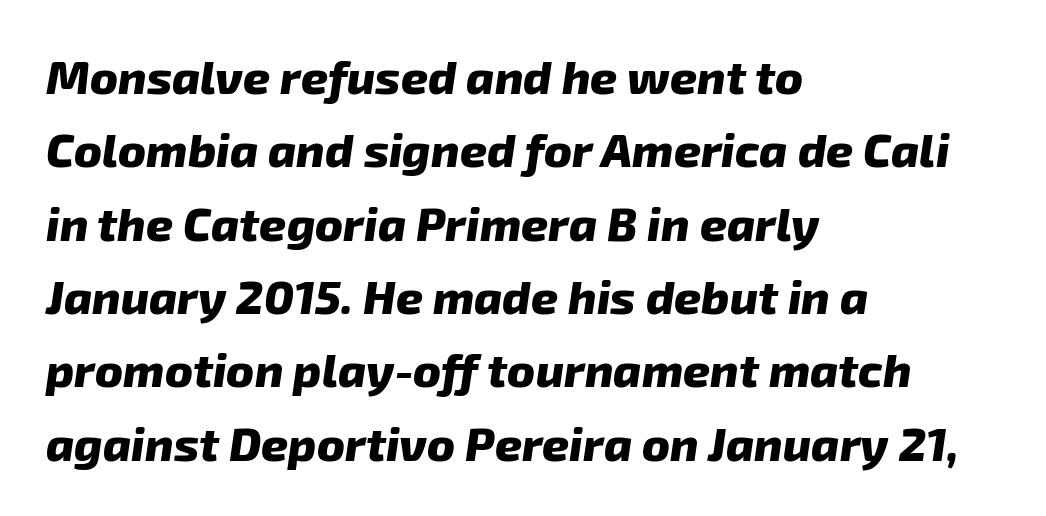
Q: Is the text bold? A: Yes.
Q: Is the typeface a serif or a sans-serif typeface? A: Sans-serif.
Q: Is the text underlined? A: No.
Q: How is the paragraph aligned? A: Left-aligned.
Q: Is the spacing between letters normal or unusually wide? A: Normal.
Q: Is the spacing between lines tight, normal or loose? A: Normal.
Q: Width (condensed, normal, or wide)? A: Normal.
Q: Stroke contrast? A: Low.
Q: x-height? A: Medium.
Q: Monospaced? A: No.
